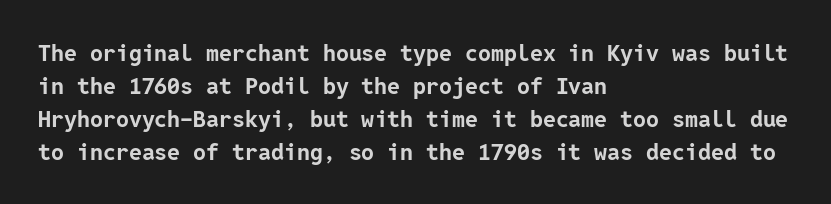
The gaps between neighbouring characters are ordinary and unremarkable. A dark, heavy texture on the line: the type is bold. Leftover space on each line is placed entirely after the last word. Reading down the column, the eye jumps a familiar distance to each next line. This is the regular roman posture of the typeface.
